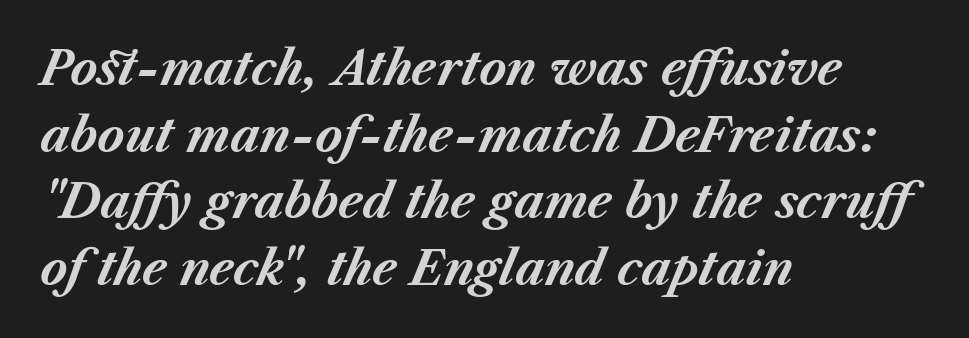
{"italic": "yes", "lean": "right", "slant_degrees": 23, "bold": "yes", "weight": "bold", "width": "normal", "stroke_contrast": "medium", "x_height": "medium", "monospaced": "no", "underline": "no", "align": "left", "line_spacing": "normal", "line_spacing_ratio": 1.45, "letter_spacing": "normal", "letter_spacing_em": 0.0, "glyph_px": 46}
